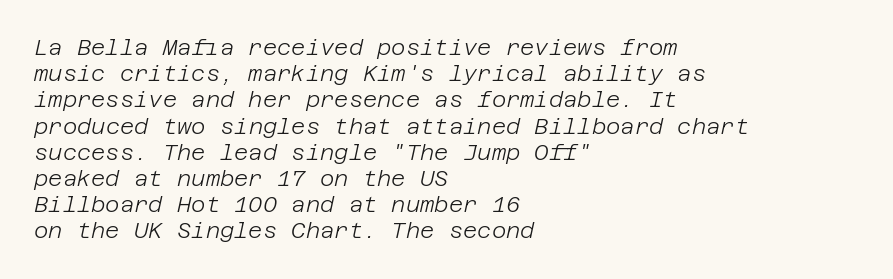
Q: Is the text bold? A: No.
Q: Is the text italic (slanted)? A: Yes, it leans right by about 12 degrees.
Q: Is the text underlined? A: No.
Q: How is the paragraph aligned? A: Left-aligned.
Q: Is the spacing between letters normal or unusually wide? A: Normal.
